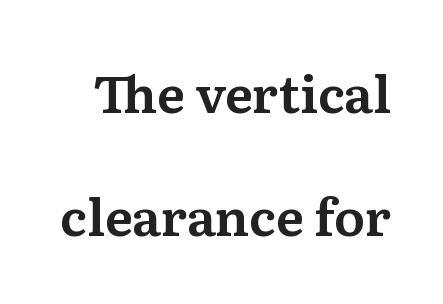
This rendering features lettering with no underline. No extra tracking has been applied to these lines. Italic? Not at all — the glyphs are vertical. Varying glyph widths throughout — classic text-font behaviour. Typographically, this falls in the serif category. How would I describe the line gaps? Wide and relaxed.
